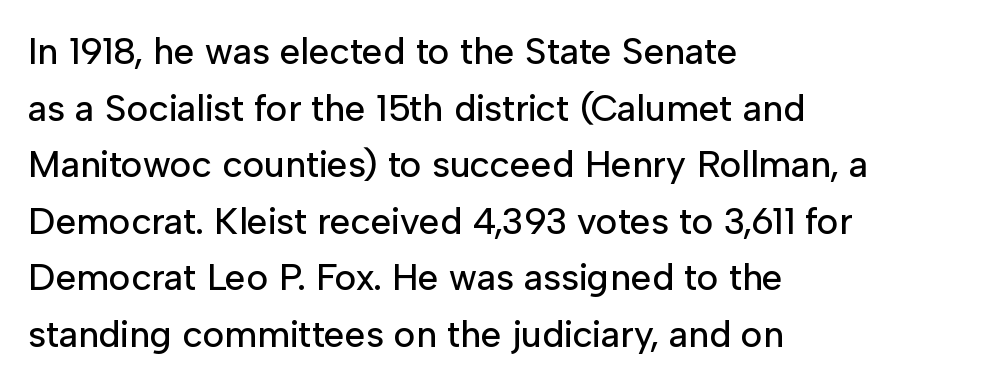
Q: Is the text italic (slanted)? A: No, it is upright.
Q: Is the typeface a serif or a sans-serif typeface? A: Sans-serif.
Q: Is the text underlined? A: No.
Q: How is the paragraph aligned? A: Left-aligned.
Q: Is the spacing between letters normal or unusually wide? A: Normal.
Q: Is the spacing between lines tight, normal or loose? A: Normal.
Q: Width (condensed, normal, or wide)? A: Normal.
Q: Stroke contrast? A: Low.
Q: x-height? A: Medium.
Q: Monospaced? A: No.
